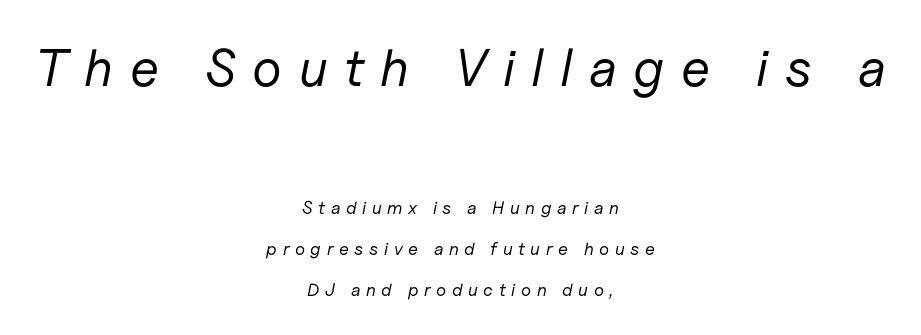
Note the varied advance widths — an 'i' is clearly narrower than an 'm'. Bare-footed words on every line. This is oblique type, the kind used for emphasis or titles. A student would notice the top passage is typeset larger than what follows. Each stroke keeps to a modest, everyday thickness or less. In terms of letterspacing, this is a distinctly airy, spread setting.
